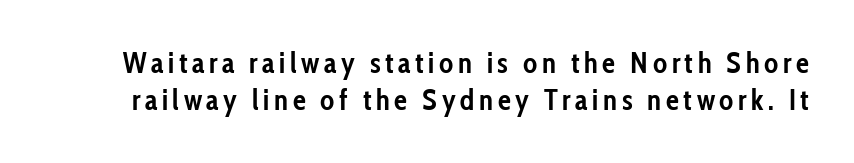
Q: Is the text bold? A: Yes.
Q: Is the text italic (slanted)? A: No, it is upright.
Q: Is the typeface a serif or a sans-serif typeface? A: Sans-serif.
Q: Is the text underlined? A: No.
Q: Is the spacing between lines tight, normal or loose? A: Normal.
Q: Width (condensed, normal, or wide)? A: Condensed.
Q: Stroke contrast? A: Low.
Q: x-height? A: Medium.
Q: Monospaced? A: No.
